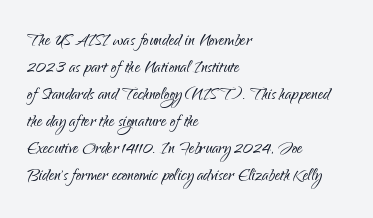
The image shows 22 px text type; set left-aligned, line spacing 1.23x, normal letter spacing, not underlined.
